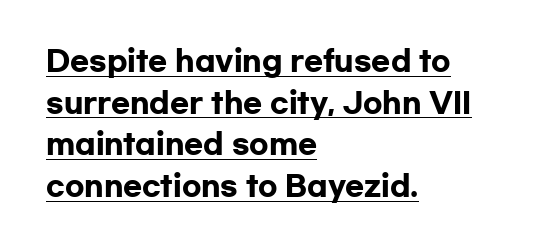
The text block is weighted toward the left margin, trailing off unevenly rightward. Designer's note — italics off, roman on. Weight: bold. No extra tracking has been applied to these lines. This rendering features underlined lettering.
